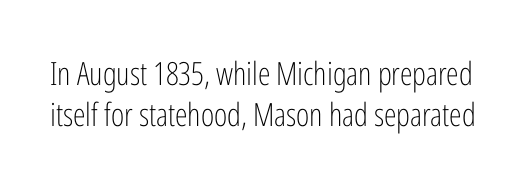
Q: Is the text bold? A: No.
Q: Is the text italic (slanted)? A: No, it is upright.
Q: Is the typeface a serif or a sans-serif typeface? A: Sans-serif.
Q: Is the text underlined? A: No.
Q: Is the spacing between letters normal or unusually wide? A: Normal.
Q: Is the spacing between lines tight, normal or loose? A: Normal.
Q: Width (condensed, normal, or wide)? A: Condensed.
Q: Stroke contrast? A: Low.
Q: x-height? A: Medium.
Q: Monospaced? A: No.
